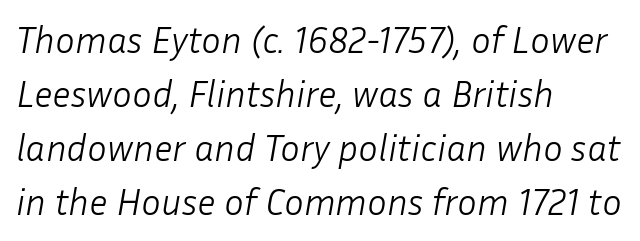
{"italic": "yes", "lean": "right", "slant_degrees": 10, "bold": "no", "weight": "light", "width": "normal", "stroke_contrast": "low", "x_height": "medium", "monospaced": "no", "underline": "no", "align": "left", "line_spacing": "normal", "line_spacing_ratio": 1.46, "letter_spacing": "normal", "letter_spacing_em": 0.0, "glyph_px": 37}
